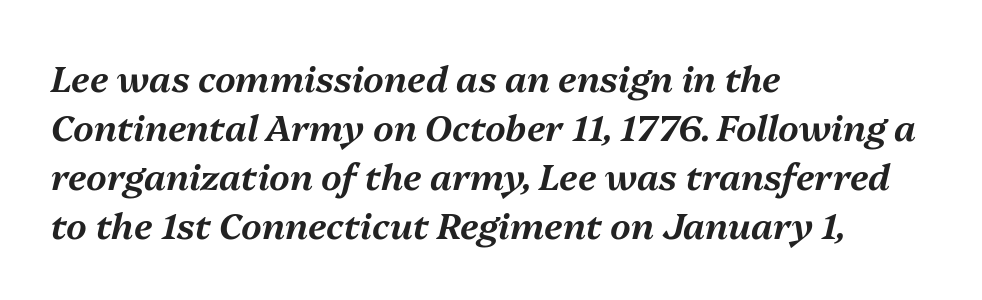
{"italic": "yes", "lean": "right", "slant_degrees": 13, "width": "normal", "stroke_contrast": "medium", "x_height": "medium", "monospaced": "no", "underline": "no", "align": "left", "line_spacing": "normal", "line_spacing_ratio": 1.36, "letter_spacing": "normal", "letter_spacing_em": 0.0, "glyph_px": 36}
